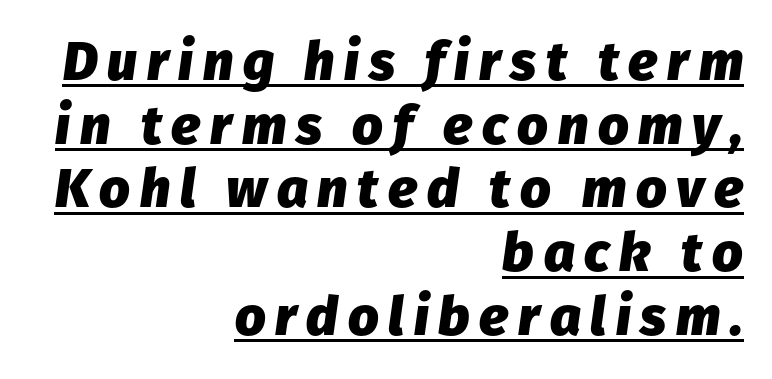
{"italic": "yes", "lean": "right", "slant_degrees": 8, "bold": "yes", "weight": "heavy", "width": "normal", "stroke_contrast": "low", "x_height": "medium", "monospaced": "no", "underline": "yes", "align": "right", "line_spacing_ratio": 1.18, "glyph_px": 54}
